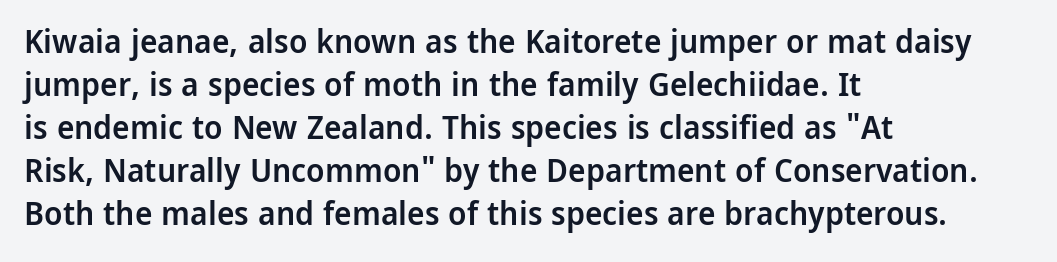
The letterforms sit shoulder to shoulder at normal distance. What weight is shown? A semibold, between regular and bold. Plain, unruled lines of type. The compositor pushed each line to the left boundary.
